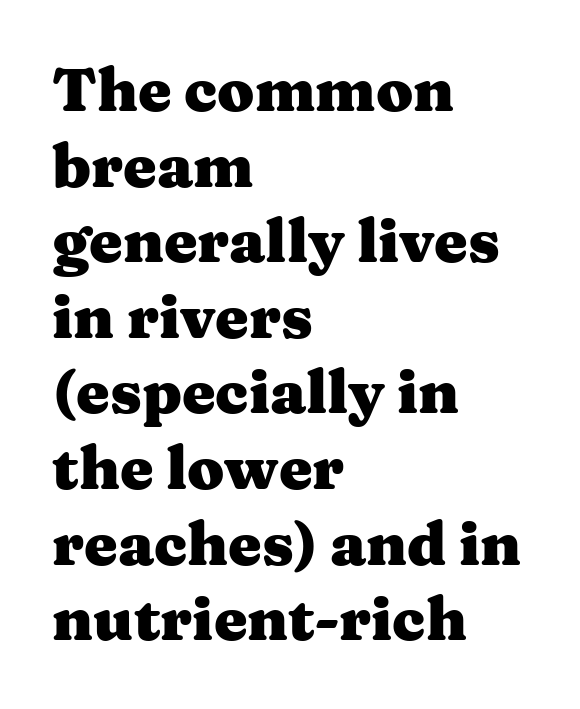
Q: Is the text bold? A: Yes.
Q: Is the text italic (slanted)? A: No, it is upright.
Q: Is the typeface a serif or a sans-serif typeface? A: Serif.
Q: Is the text underlined? A: No.
Q: How is the paragraph aligned? A: Left-aligned.
Q: Is the spacing between letters normal or unusually wide? A: Normal.
Q: Is the spacing between lines tight, normal or loose? A: Normal.
Q: Width (condensed, normal, or wide)? A: Wide.
Q: Stroke contrast? A: Medium.
Q: x-height? A: Medium.
Q: Monospaced? A: No.
